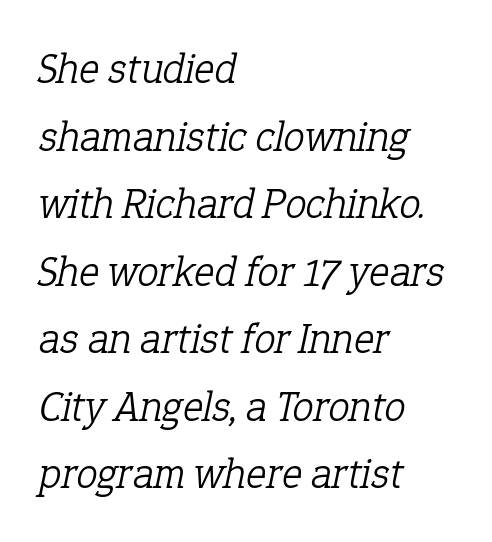
{"serif": "yes", "italic": "yes", "lean": "right", "slant_degrees": 12, "bold": "no", "weight": "light", "width": "normal", "stroke_contrast": "low", "x_height": "medium", "monospaced": "no", "underline": "no", "align": "left", "line_spacing": "normal", "line_spacing_ratio": 1.57, "letter_spacing": "normal", "letter_spacing_em": 0.0, "glyph_px": 43}
